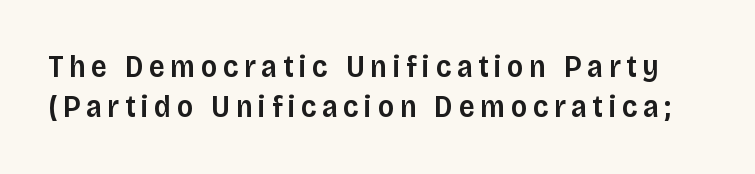
{"serif": "no", "italic": "no", "bold": "semi", "weight": "semibold", "width": "normal", "stroke_contrast": "low", "x_height": "large", "monospaced": "no", "underline": "no", "line_spacing": "normal", "line_spacing_ratio": 1.29, "glyph_px": 31}
